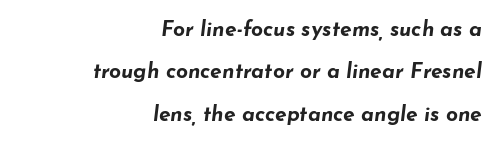
Q: Is the text bold? A: Yes.
Q: Is the text italic (slanted)? A: Yes, it leans right by about 7 degrees.
Q: Is the text underlined? A: No.
Q: How is the paragraph aligned? A: Right-aligned.
Q: Is the spacing between letters normal or unusually wide? A: Normal.
Q: Is the spacing between lines tight, normal or loose? A: Loose.
